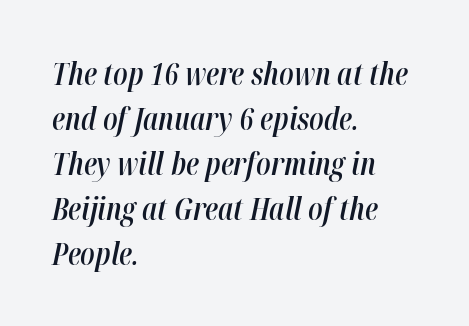
{"italic": "yes", "lean": "right", "slant_degrees": 12, "bold": "semi", "weight": "semibold", "width": "condensed", "stroke_contrast": "high", "x_height": "medium", "monospaced": "no", "underline": "no", "align": "left", "line_spacing": "normal", "line_spacing_ratio": 1.5, "letter_spacing": "normal", "letter_spacing_em": 0.0, "glyph_px": 30}
